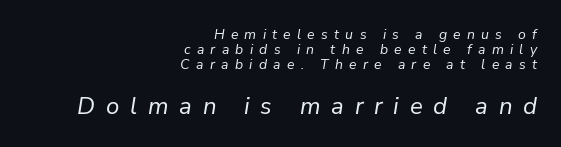
{"italic": "yes", "lean": "right", "slant_degrees": 9, "bold": "no", "underline": "no", "align": "right", "line_spacing": "tight", "line_spacing_ratio": 1.08, "letter_spacing": "wide", "letter_spacing_em": 0.45, "larger_block": "second", "size_ratio": 1.71, "glyph_px": 24}
